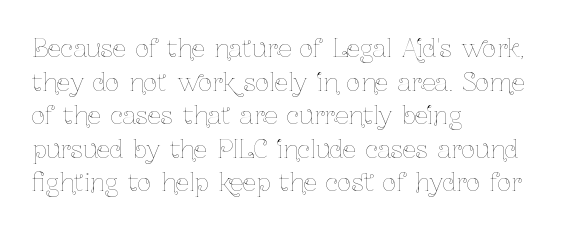
Q: Is the text bold? A: No.
Q: Is the text italic (slanted)? A: No, it is upright.
Q: Is the text underlined? A: No.
Q: How is the paragraph aligned? A: Left-aligned.
Q: Is the spacing between letters normal or unusually wide? A: Normal.
Q: Is the spacing between lines tight, normal or loose? A: Normal.
